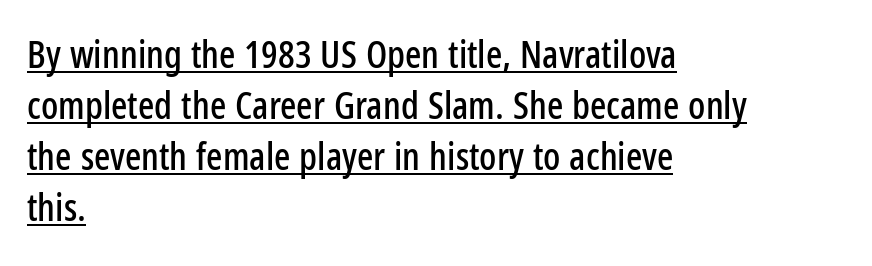
The compositor pushed each line to the left boundary. Italic? Not at all — the glyphs are vertical. The vertical gap from one line to the next is medium. Check the space under the baseline: a stroke is drawn there. Spacing verdict: proportional, widths tailored to each character.
